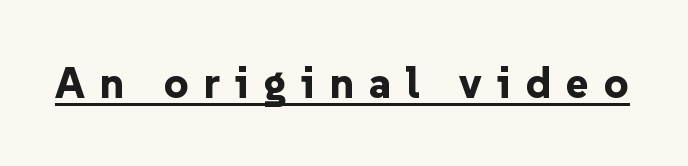
The image shows 43 px bold sans-serif type, upright; set unusually wide letter spacing (+0.35 em), underlined; low stroke contrast and a medium x-height.
